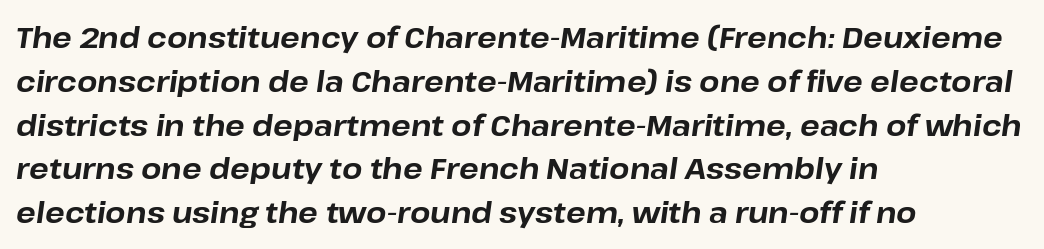
The image shows 29 px bold type, italic (leaning right); set left-aligned, normal line spacing (1.51x), normal letter spacing, not underlined; low stroke contrast and a medium x-height.
